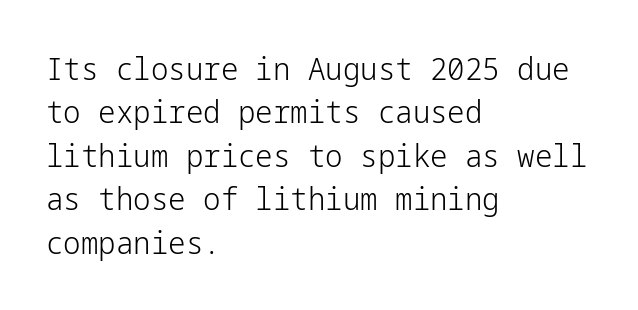
Unlike a traditional serif, this face leaves its strokes unadorned. These lines stack with their left ends in a neat column. Baseline-to-baseline distance is the conventional proportion of letter height. The gaps between neighbouring characters are ordinary and unremarkable. Tall strokes in this sample are plumb rather than angled.
